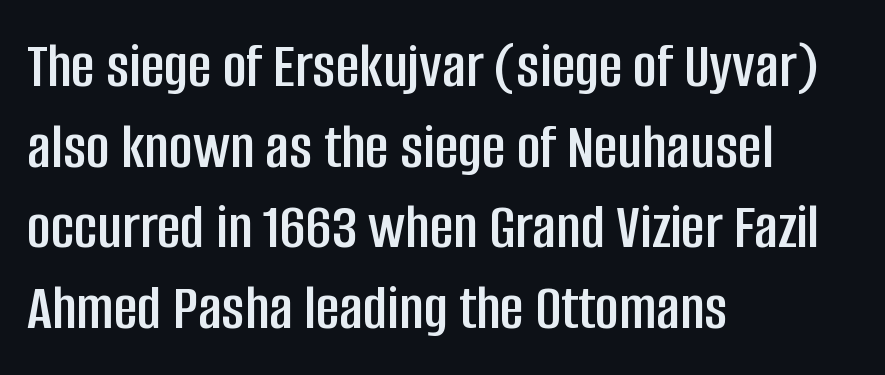
{"serif": "no", "italic": "no", "width": "condensed", "stroke_contrast": "low", "x_height": "large", "monospaced": "no", "underline": "no", "align": "left", "line_spacing_ratio": 1.24, "letter_spacing": "normal", "letter_spacing_em": 0.0, "glyph_px": 65}
